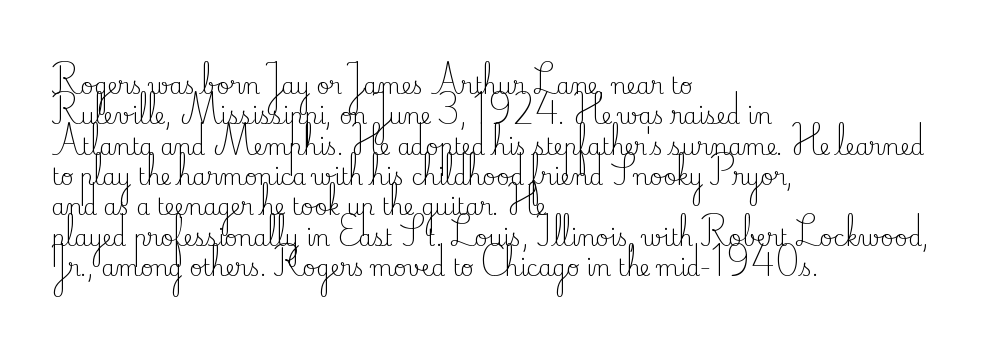
A quiet, ordinary-to-light weight characterises the typeface. The text block is weighted toward the left margin, trailing off unevenly rightward. This rendering leaves character spacing at its baseline value. Characters remain perfectly vertical along every line. The strip under each line holds only bare page.
